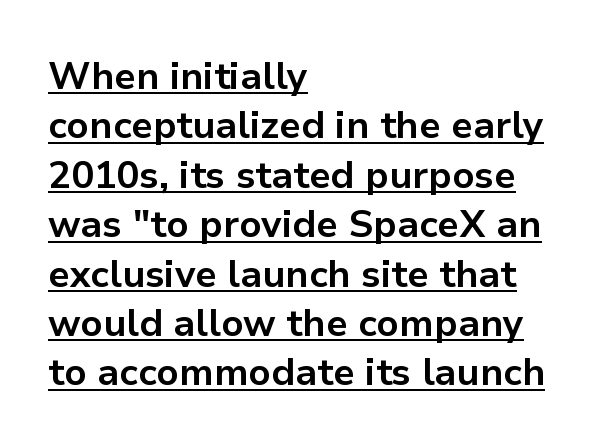
{"serif": "no", "italic": "no", "bold": "yes", "weight": "bold", "width": "normal", "stroke_contrast": "low", "x_height": "medium", "monospaced": "no", "underline": "yes", "align": "left", "line_spacing": "normal", "line_spacing_ratio": 1.3, "letter_spacing": "normal", "letter_spacing_em": 0.0, "glyph_px": 38}
